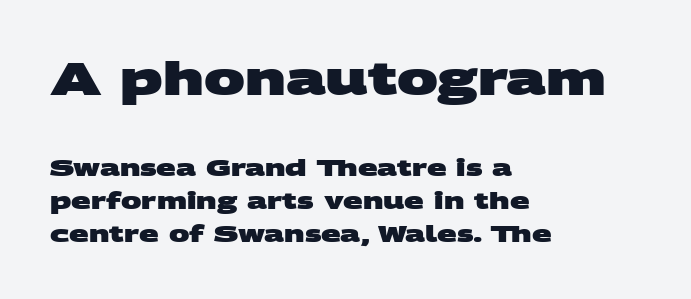
Q: Is the text bold? A: Yes.
Q: Is the typeface a serif or a sans-serif typeface? A: Sans-serif.
Q: Is the text underlined? A: No.
Q: How is the paragraph aligned? A: Left-aligned.
Q: Is the spacing between letters normal or unusually wide? A: Normal.
Q: Is the spacing between lines tight, normal or loose? A: Normal.
Q: Which block of text is set in a larger size, the first (top) or the second (bottom)? A: The first (top) one.
Q: Width (condensed, normal, or wide)? A: Wide.
Q: Stroke contrast? A: Medium.
Q: x-height? A: Large.
Q: Monospaced? A: No.
